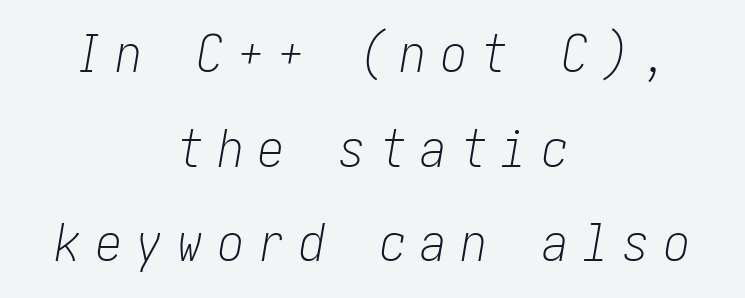
The image shows 52 px light, condensed type, italic (leaning right); set centered, line spacing 1.82x, unusually wide letter spacing (+0.28 em), not underlined; low stroke contrast and a medium x-height.
